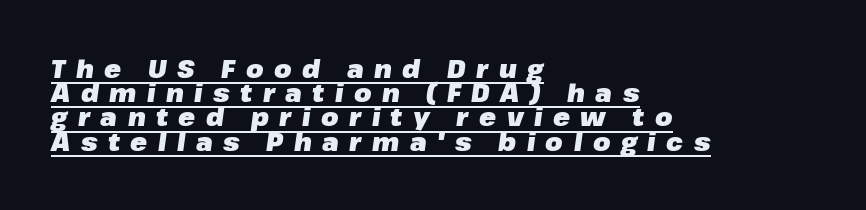
{"italic": "yes", "lean": "right", "slant_degrees": 8, "bold": "yes", "underline": "yes", "align": "left", "line_spacing": "tight", "line_spacing_ratio": 0.97, "letter_spacing": "wide", "letter_spacing_em": 0.42, "glyph_px": 25}
